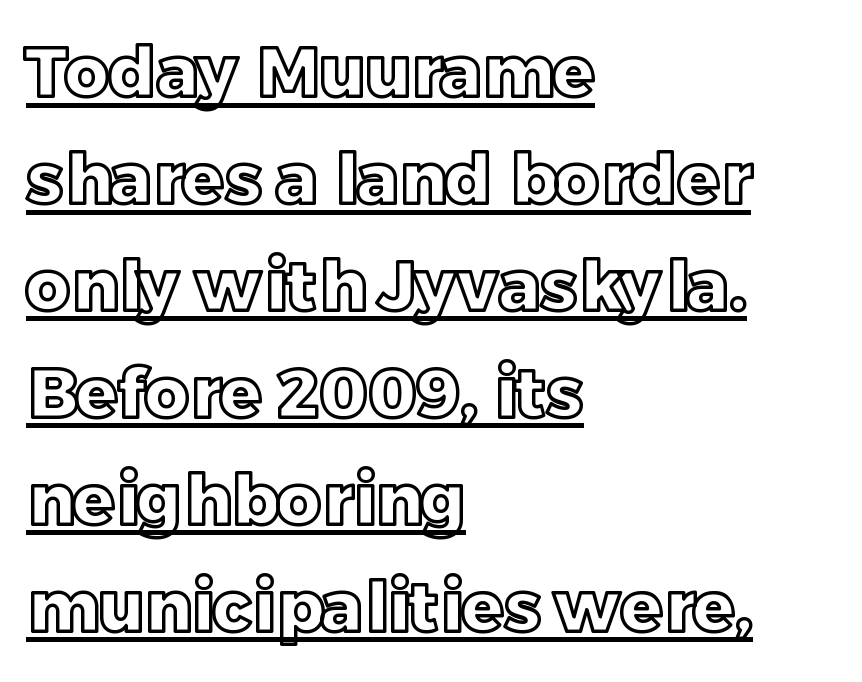
The image shows 69 px text type, upright; set left-aligned, normal line spacing (1.55x), normal letter spacing, underlined; a large x-height.
